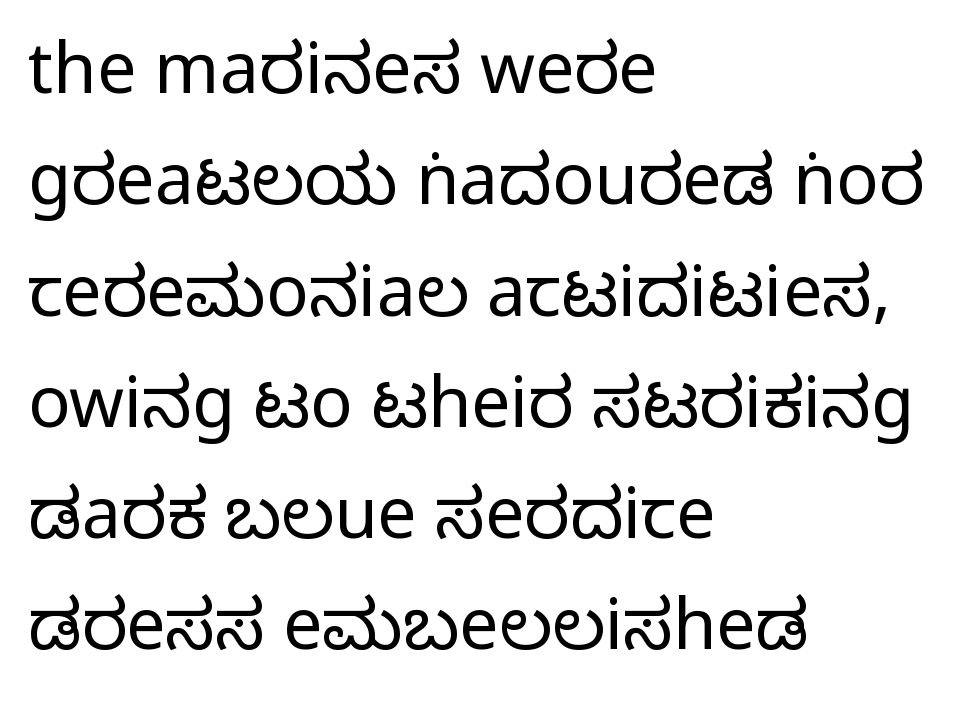
Alignment: flush left. Characters follow at the spacing the type designer built in. The rows are spaced the way most documents space them. Quick note: not italic, upright. Here the designer chose a conventional face with non-uniform glyph widths.
